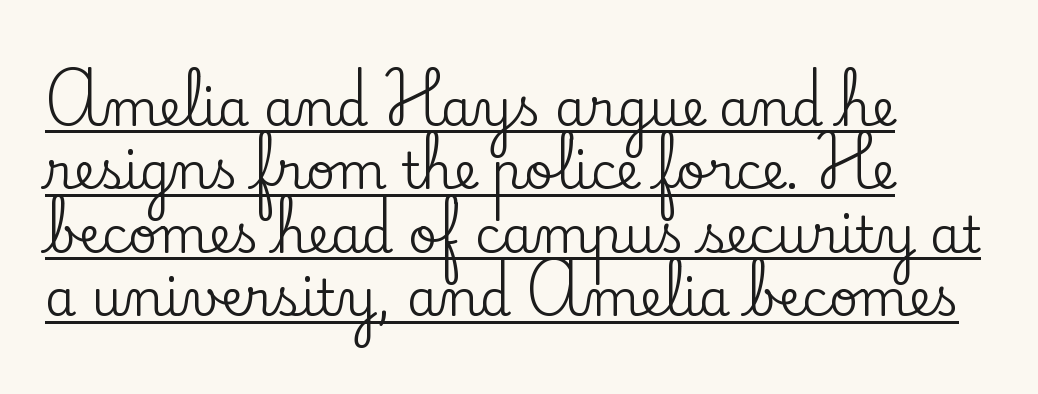
A typesetter would call this leading conventional body-copy spacing. Check where the strokes stop: tiny serifs finish them off. In CSS terms this would be text-align: left. Think of a printed novel: that variable character pitch is what you see here. The type is set solid horizontally, with unmodified tracking.
